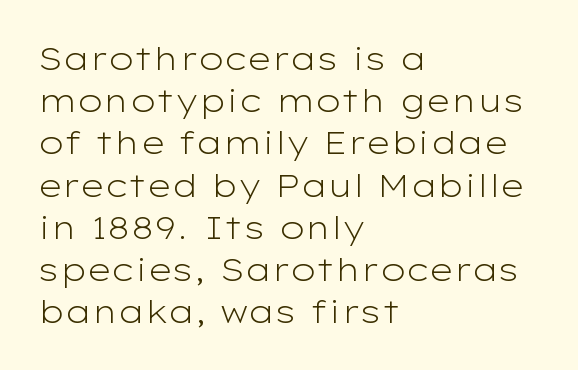
The image shows 32 px light, wide sans-serif type, upright; set left-aligned, normal line spacing (1.32x), normal letter spacing, not underlined; low stroke contrast and a medium x-height.
